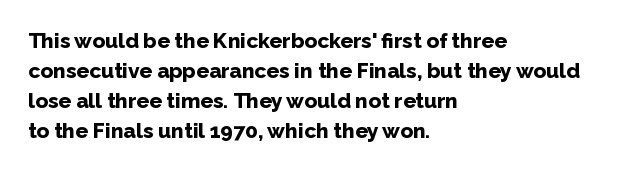
{"italic": "no", "bold": "yes", "underline": "no", "align": "left", "line_spacing": "normal", "line_spacing_ratio": 1.43, "letter_spacing": "normal", "letter_spacing_em": 0.0, "glyph_px": 21}
